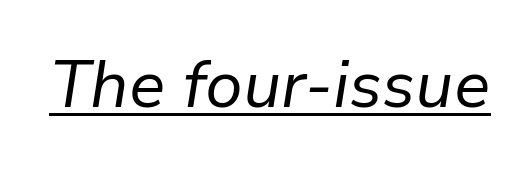
Q: Is the text bold? A: No.
Q: Is the text italic (slanted)? A: Yes, it leans right by about 9 degrees.
Q: Is the text underlined? A: Yes.
Q: Is the spacing between letters normal or unusually wide? A: Normal.
Q: Width (condensed, normal, or wide)? A: Normal.
Q: Stroke contrast? A: Low.
Q: x-height? A: Medium.
Q: Monospaced? A: No.
